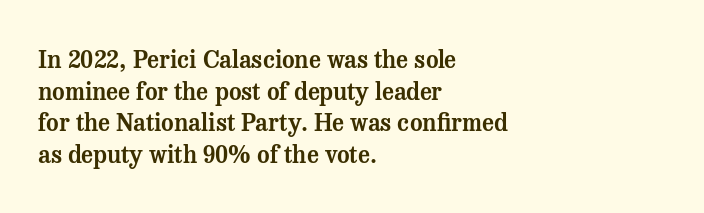
The letterforms sit shoulder to shoulder at normal distance. In terms of leading, this rendering sits right in the middle. The rendering anchors every line to the left-hand side. Style check: upright.
